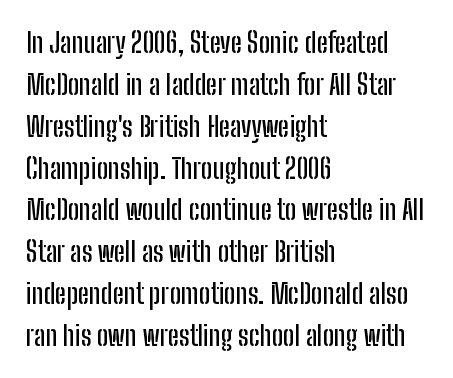
Q: Is the text italic (slanted)? A: No, it is upright.
Q: Is the text underlined? A: No.
Q: How is the paragraph aligned? A: Left-aligned.
Q: Is the spacing between letters normal or unusually wide? A: Normal.
Q: Is the spacing between lines tight, normal or loose? A: Normal.
